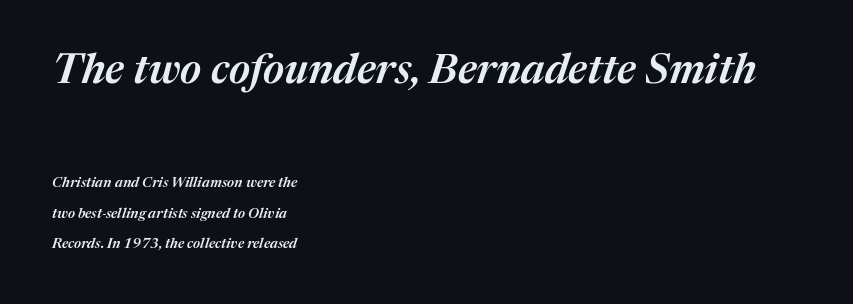
The image shows 42 px semibold type, italic (leaning right); set left-aligned, loose line spacing (2.16x), normal letter spacing, not underlined; the first (top) block is 3.0x larger; medium stroke contrast and a medium x-height.
